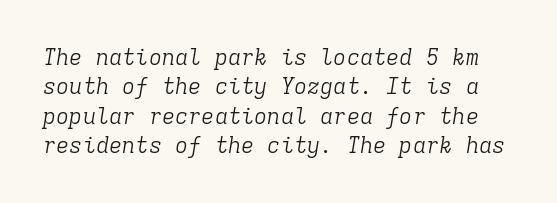
The image shows 22 px text type, italic (leaning right); set normal line spacing (1.33x), normal letter spacing, not underlined.
